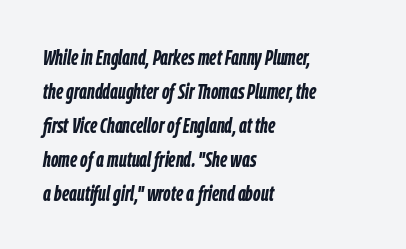
The image shows 22 px bold type, italic (leaning right); set left-aligned, normal line spacing (1.54x), normal letter spacing, not underlined.
